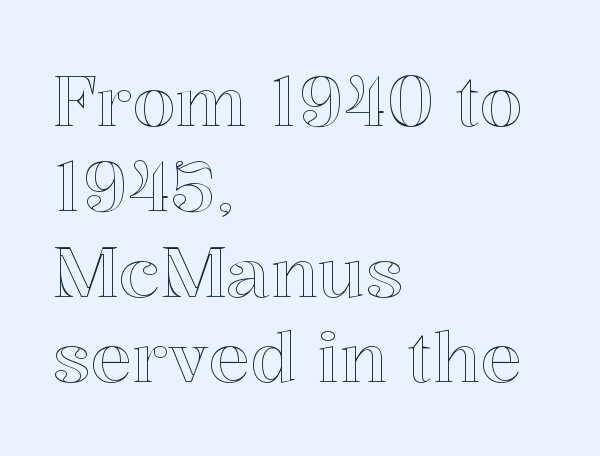
Q: Is the text italic (slanted)? A: No, it is upright.
Q: Is the text underlined? A: No.
Q: How is the paragraph aligned? A: Left-aligned.
Q: Is the spacing between letters normal or unusually wide? A: Normal.
Q: Width (condensed, normal, or wide)? A: Normal.
Q: x-height? A: Medium.
Q: Monospaced? A: No.
